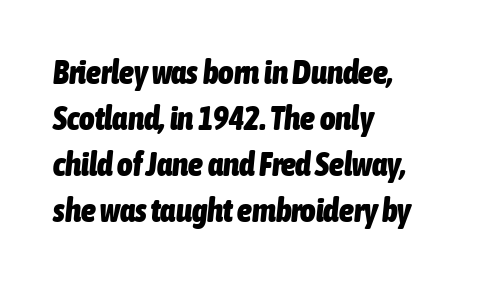
Q: Is the text bold? A: Yes.
Q: Is the text italic (slanted)? A: Yes, it leans right by about 6 degrees.
Q: Is the text underlined? A: No.
Q: How is the paragraph aligned? A: Left-aligned.
Q: Is the spacing between letters normal or unusually wide? A: Normal.
Q: Is the spacing between lines tight, normal or loose? A: Normal.
Q: Width (condensed, normal, or wide)? A: Condensed.
Q: Stroke contrast? A: Low.
Q: x-height? A: Medium.
Q: Monospaced? A: No.
